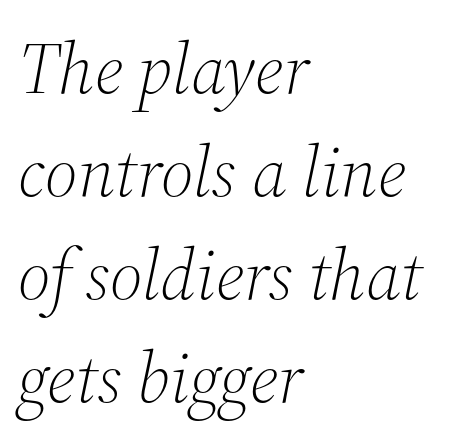
{"serif": "yes", "italic": "yes", "lean": "right", "slant_degrees": 12, "bold": "no", "weight": "light", "width": "normal", "stroke_contrast": "medium", "x_height": "medium", "monospaced": "no", "underline": "no", "align": "left", "line_spacing": "normal", "line_spacing_ratio": 1.43, "letter_spacing": "normal", "letter_spacing_em": 0.0, "glyph_px": 72}
